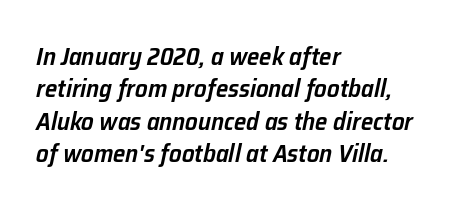
Q: Is the text bold? A: Semi-bold.
Q: Is the text italic (slanted)? A: Yes, it leans right by about 12 degrees.
Q: Is the text underlined? A: No.
Q: How is the paragraph aligned? A: Left-aligned.
Q: Is the spacing between letters normal or unusually wide? A: Normal.
Q: Is the spacing between lines tight, normal or loose? A: Normal.
